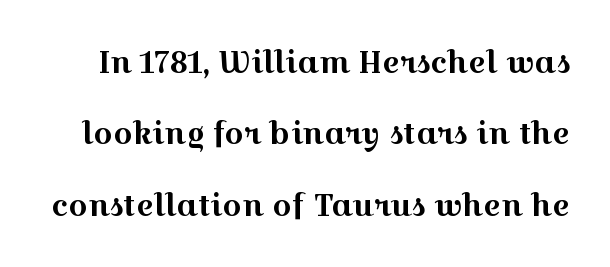
{"serif": "yes", "italic": "no", "width": "wide", "x_height": "medium", "monospaced": "no", "underline": "no", "line_spacing": "loose", "line_spacing_ratio": 2.38, "letter_spacing": "normal", "letter_spacing_em": 0.0, "glyph_px": 30}
